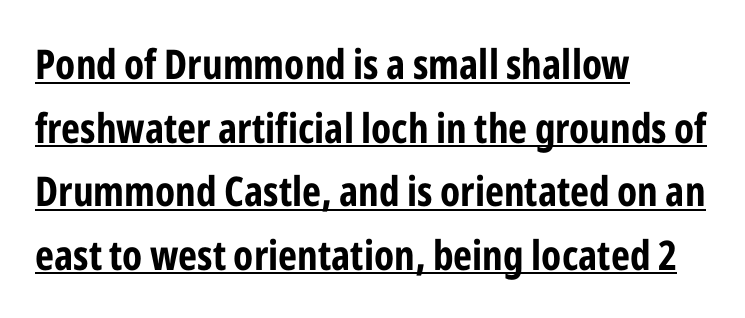
This sample is left-justified, so line endings fall wherever the words run out. Evenly set lines give the paragraph a standard silhouette. The font family rendered here belongs to the sans-serif group. Heavy-handed strokes throughout: this text is bold. Here the designer chose a conventional face with non-uniform glyph widths. Honestly, the underline is the first thing you notice here.
